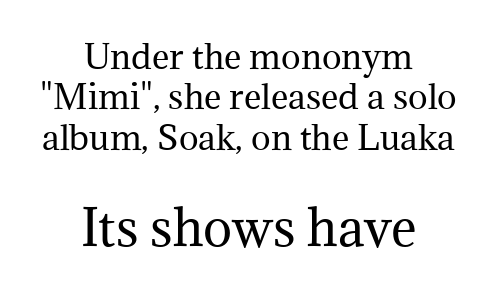
Q: Is the text bold? A: No.
Q: Is the text italic (slanted)? A: No, it is upright.
Q: Is the typeface a serif or a sans-serif typeface? A: Serif.
Q: Is the text underlined? A: No.
Q: How is the paragraph aligned? A: Centered.
Q: Is the spacing between letters normal or unusually wide? A: Normal.
Q: Which block of text is set in a larger size, the first (top) or the second (bottom)? A: The second (bottom) one.
Q: Width (condensed, normal, or wide)? A: Normal.
Q: Stroke contrast? A: Medium.
Q: x-height? A: Medium.
Q: Monospaced? A: No.
